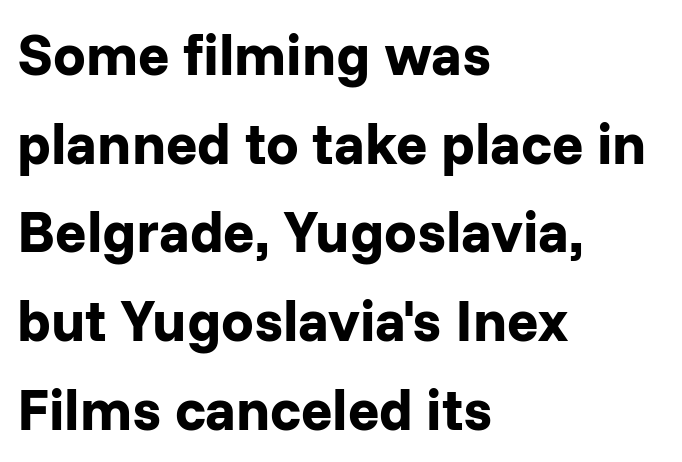
The image shows 58 px bold sans-serif type, upright; set left-aligned, normal line spacing (1.53x), normal letter spacing, not underlined; low stroke contrast and a medium x-height.
